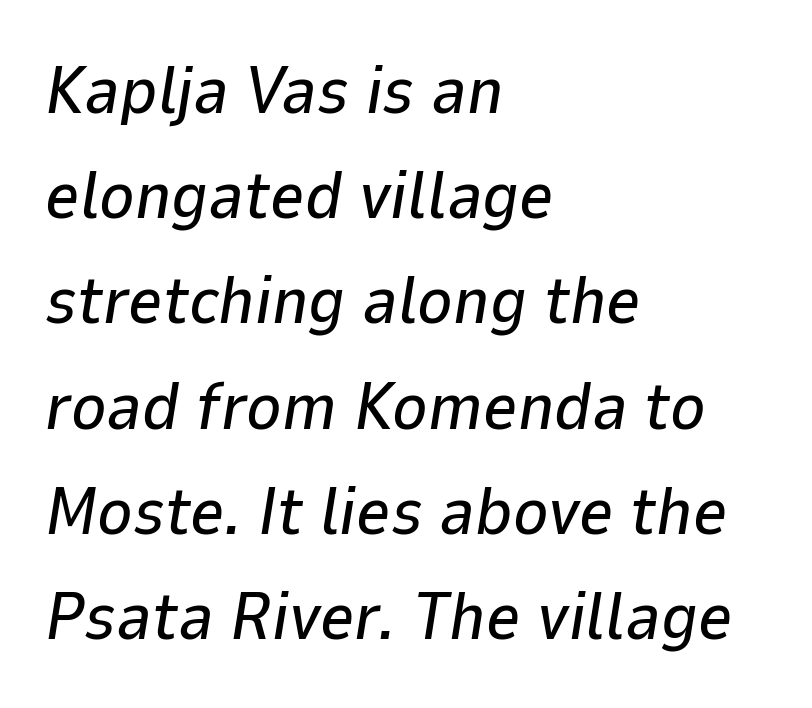
{"italic": "yes", "lean": "right", "slant_degrees": 9, "width": "normal", "stroke_contrast": "low", "x_height": "medium", "monospaced": "no", "underline": "no", "align": "left", "line_spacing": "normal", "line_spacing_ratio": 1.57, "letter_spacing": "normal", "letter_spacing_em": 0.0, "glyph_px": 67}
